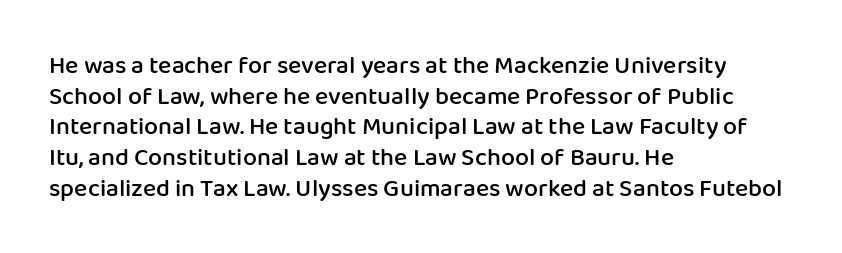
The image shows 25 px text type, upright; set left-aligned, line spacing 1.23x, normal letter spacing, not underlined.
